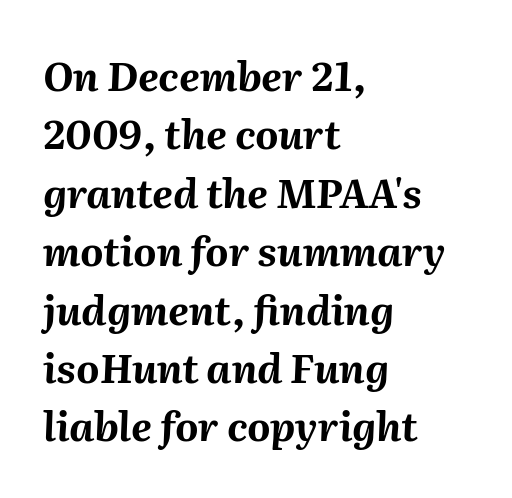
Q: Is the text bold? A: Yes.
Q: Is the text italic (slanted)? A: Yes, it leans right by about 2 degrees.
Q: Is the text underlined? A: No.
Q: How is the paragraph aligned? A: Left-aligned.
Q: Is the spacing between letters normal or unusually wide? A: Normal.
Q: Is the spacing between lines tight, normal or loose? A: Normal.
Q: Width (condensed, normal, or wide)? A: Normal.
Q: Stroke contrast? A: Medium.
Q: x-height? A: Medium.
Q: Monospaced? A: No.
